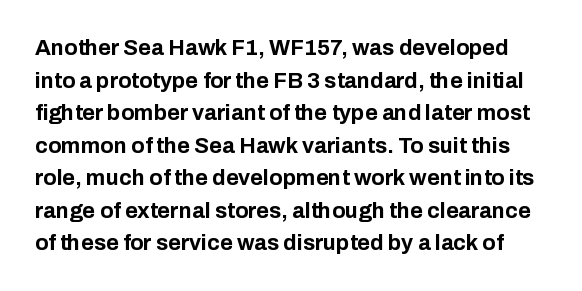
Glance below the letters and you will spot only blank space. As a designer I'd log this as weight 700, bold. Inter-character spacing is left at the font's built-in metrics. The passage shown stacks its lines at a standard gap. The lettering holds an erect, upright posture throughout.
